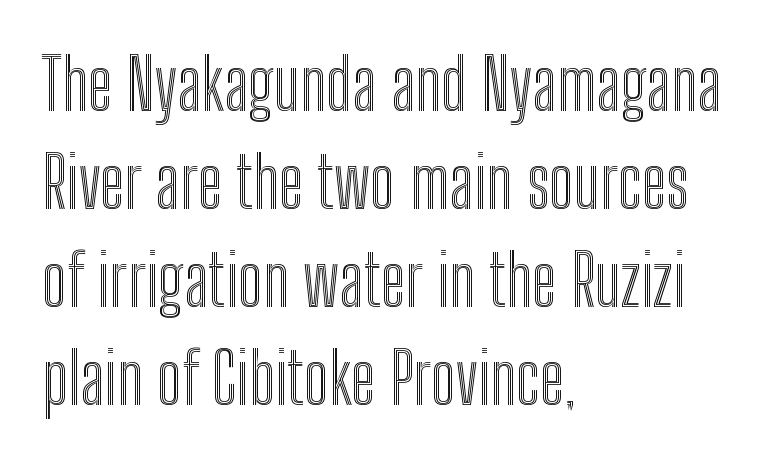
{"italic": "no", "width": "condensed", "x_height": "medium", "monospaced": "no", "underline": "no", "align": "left", "line_spacing": "normal", "line_spacing_ratio": 1.4, "letter_spacing": "normal", "letter_spacing_em": 0.0, "glyph_px": 70}
